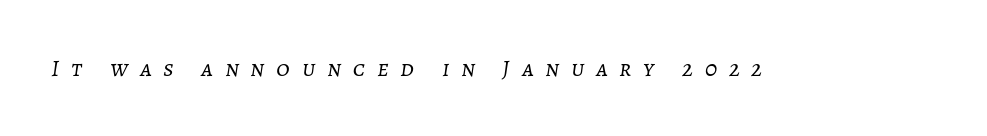
{"italic": "yes", "lean": "right", "slant_degrees": 7, "bold": "no", "underline": "no", "letter_spacing": "wide", "letter_spacing_em": 0.49, "glyph_px": 24}
